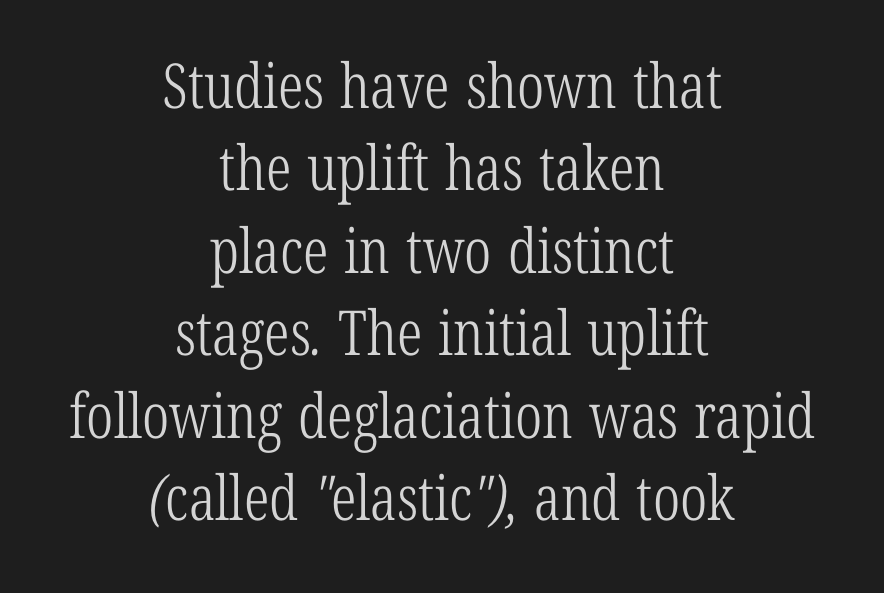
The image shows 62 px light, condensed serif type; set centered, normal line spacing (1.33x), normal letter spacing, not underlined; low stroke contrast and a medium x-height.
